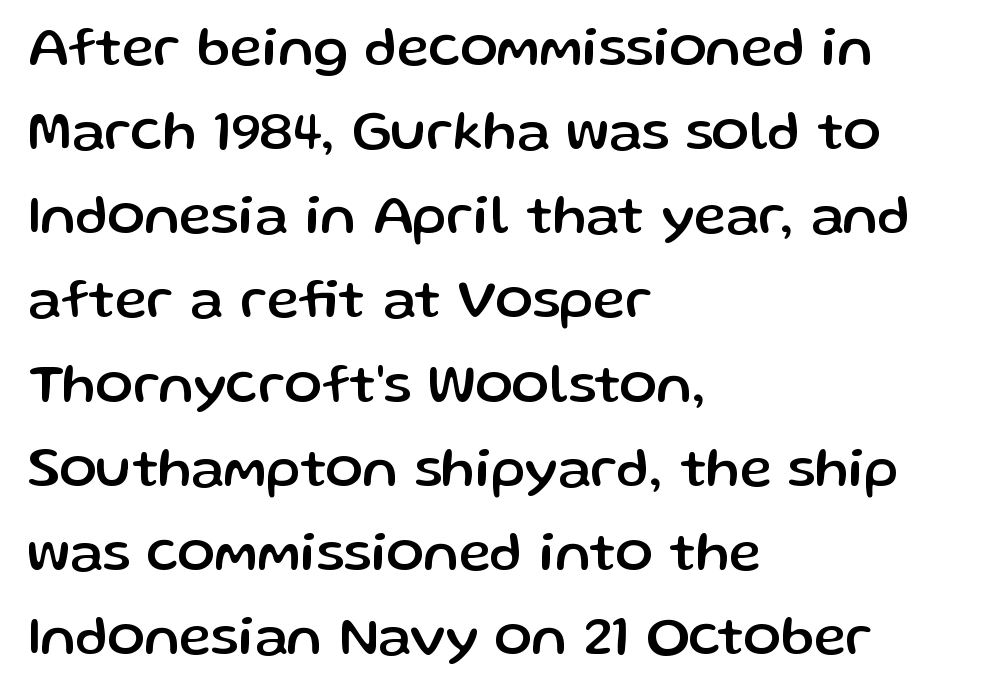
This rendering leaves character spacing at its baseline value. The area under the type is left untouched. The rendering anchors every line to the left-hand side. Spacing verdict: proportional, widths tailored to each character.
